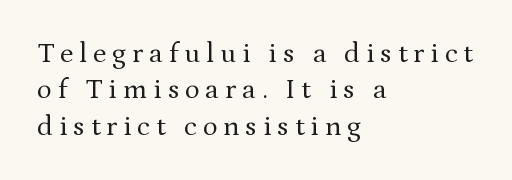
The image shows 28 px regular-weight serif type, upright; set left-aligned, normal line spacing (1.3x), unusually wide letter spacing (+0.21 em), not underlined; medium stroke contrast and a medium x-height.
